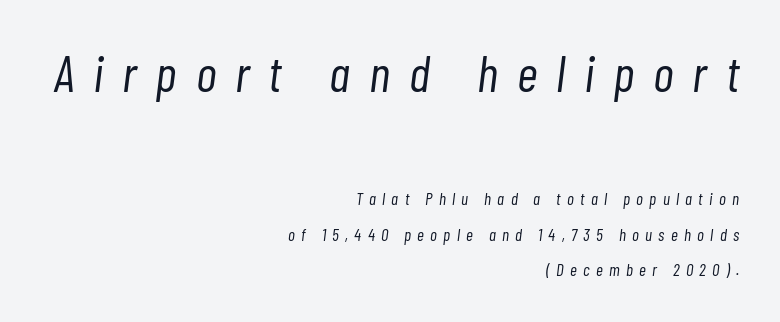
Q: Is the text bold? A: No.
Q: Is the text italic (slanted)? A: Yes, it leans right by about 7 degrees.
Q: Is the text underlined? A: No.
Q: How is the paragraph aligned? A: Right-aligned.
Q: Is the spacing between letters normal or unusually wide? A: Unusually wide.
Q: Is the spacing between lines tight, normal or loose? A: Loose.
Q: Which block of text is set in a larger size, the first (top) or the second (bottom)? A: The first (top) one.
Q: Width (condensed, normal, or wide)? A: Condensed.
Q: Stroke contrast? A: Low.
Q: x-height? A: Medium.
Q: Monospaced? A: No.
